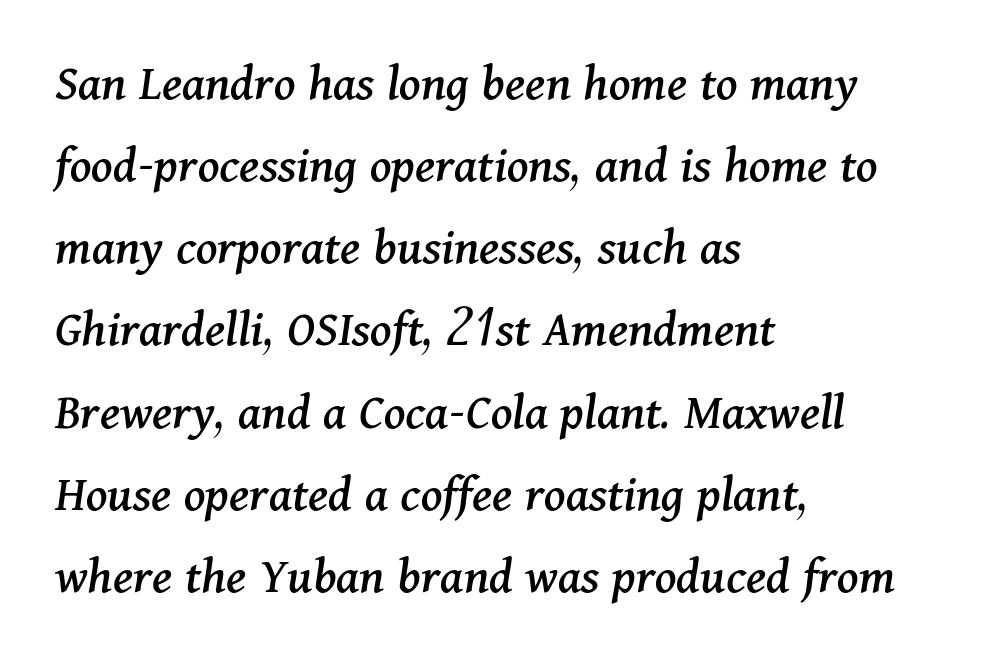
The image shows 53 px serif type, italic (leaning right); set left-aligned, normal line spacing (1.55x), normal letter spacing, not underlined; medium stroke contrast and a medium x-height.
